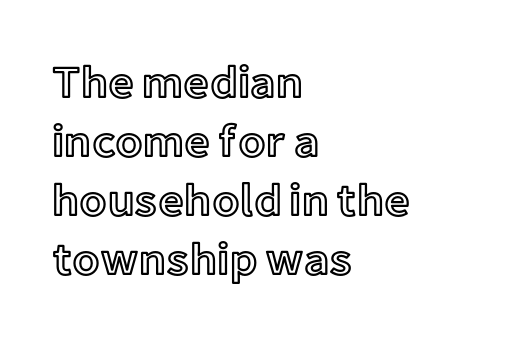
The image shows 45 px text type, upright; set left-aligned, normal line spacing (1.31x), normal letter spacing, not underlined; a medium x-height.
